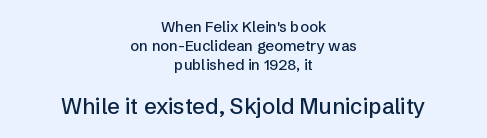
{"italic": "no", "underline": "no", "align": "center", "line_spacing": "normal", "line_spacing_ratio": 1.28, "letter_spacing": "normal", "letter_spacing_em": 0.0, "larger_block": "second", "size_ratio": 1.47, "glyph_px": 22}
